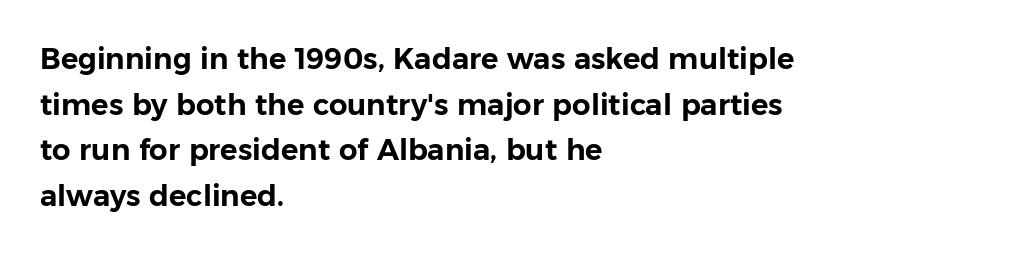
The image shows 29 px sans-serif type, upright; set left-aligned, normal line spacing (1.57x), normal letter spacing, not underlined; low stroke contrast and a medium x-height.
